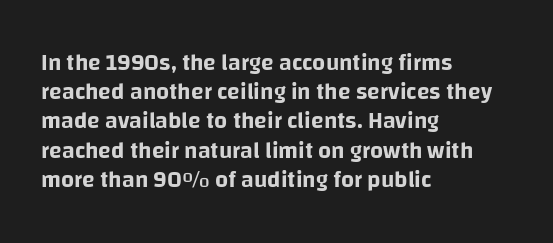
Interline gaps are of average width in this sample. Short note: letters normally spaced. Posture: vertical. The strip under each line holds only bare page. Which margin do the lines hug? The left one — the right edge is uneven.
